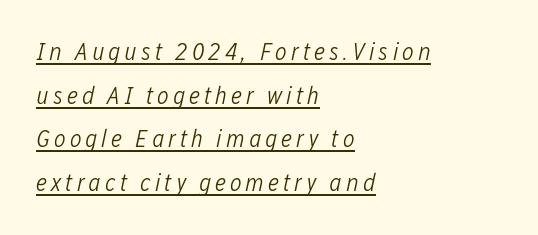
These lines are set flush left with a ragged right edge. Somebody hit Ctrl+U on this one — the words are underlined. Characters are canted at an angle relative to the baseline's perpendicular. The font is comparable to plain body text, perhaps lighter.
